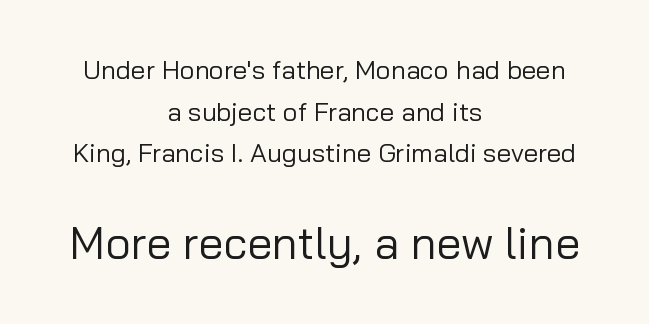
The image shows 45 px regular-weight sans-serif type, upright; set centered, normal line spacing (1.6x), normal letter spacing, not underlined; the second (bottom) block is 1.73x larger; low stroke contrast and a medium x-height.
